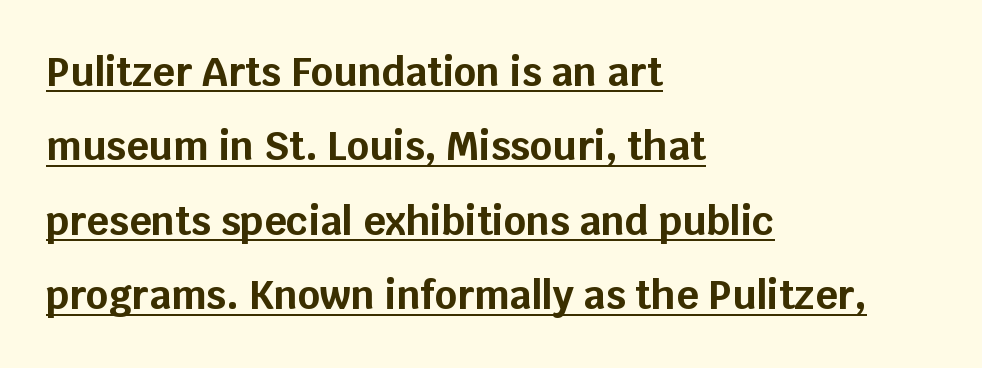
Q: Is the text bold? A: Yes.
Q: Is the text italic (slanted)? A: No, it is upright.
Q: Is the typeface a serif or a sans-serif typeface? A: Sans-serif.
Q: Is the text underlined? A: Yes.
Q: How is the paragraph aligned? A: Left-aligned.
Q: Is the spacing between letters normal or unusually wide? A: Normal.
Q: Is the spacing between lines tight, normal or loose? A: Loose.
Q: Width (condensed, normal, or wide)? A: Normal.
Q: Stroke contrast? A: Low.
Q: x-height? A: Large.
Q: Monospaced? A: No.
